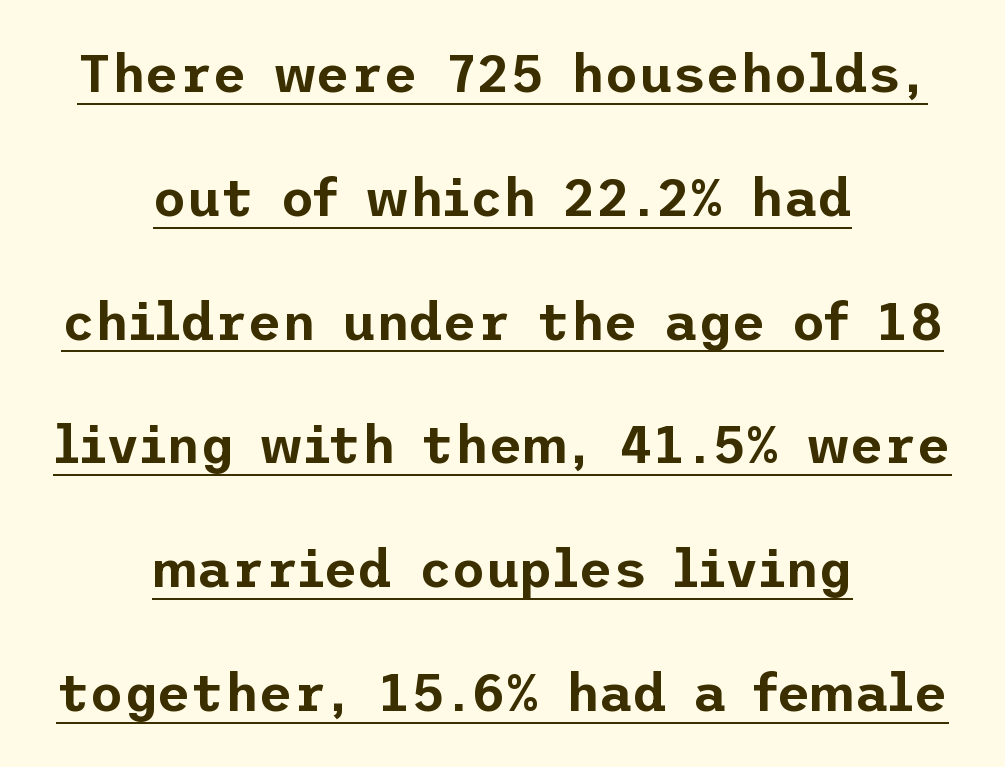
Q: Is the text italic (slanted)? A: No, it is upright.
Q: Is the typeface a serif or a sans-serif typeface? A: Sans-serif.
Q: Is the text underlined? A: Yes.
Q: How is the paragraph aligned? A: Centered.
Q: Is the spacing between letters normal or unusually wide? A: Normal.
Q: Is the spacing between lines tight, normal or loose? A: Loose.
Q: Width (condensed, normal, or wide)? A: Normal.
Q: Stroke contrast? A: Low.
Q: x-height? A: Medium.
